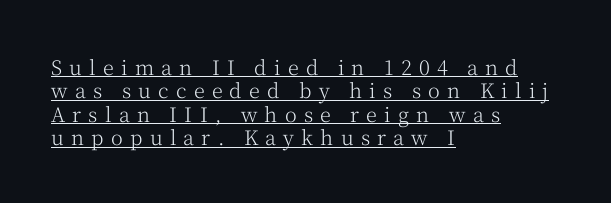
{"italic": "no", "bold": "no", "underline": "yes", "align": "left", "line_spacing_ratio": 1.17, "letter_spacing": "wide", "letter_spacing_em": 0.36, "glyph_px": 20}
